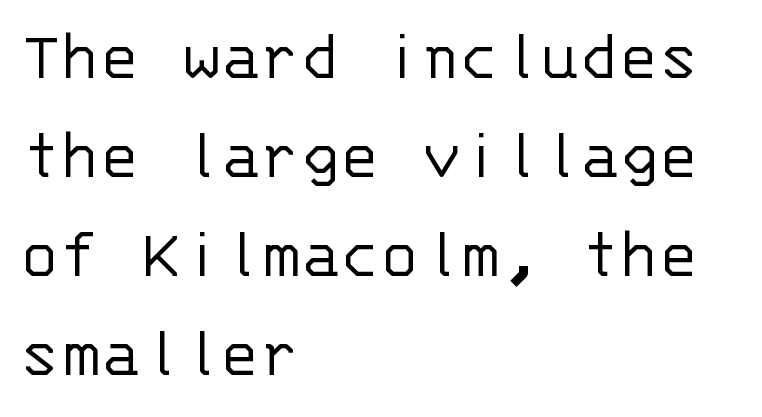
Q: Is the text bold? A: No.
Q: Is the text italic (slanted)? A: No, it is upright.
Q: Is the typeface a serif or a sans-serif typeface? A: Sans-serif.
Q: Is the text underlined? A: No.
Q: How is the paragraph aligned? A: Left-aligned.
Q: Is the spacing between letters normal or unusually wide? A: Normal.
Q: Is the spacing between lines tight, normal or loose? A: Normal.
Q: Width (condensed, normal, or wide)? A: Normal.
Q: Stroke contrast? A: Low.
Q: x-height? A: Large.
Q: Monospaced? A: Yes.
